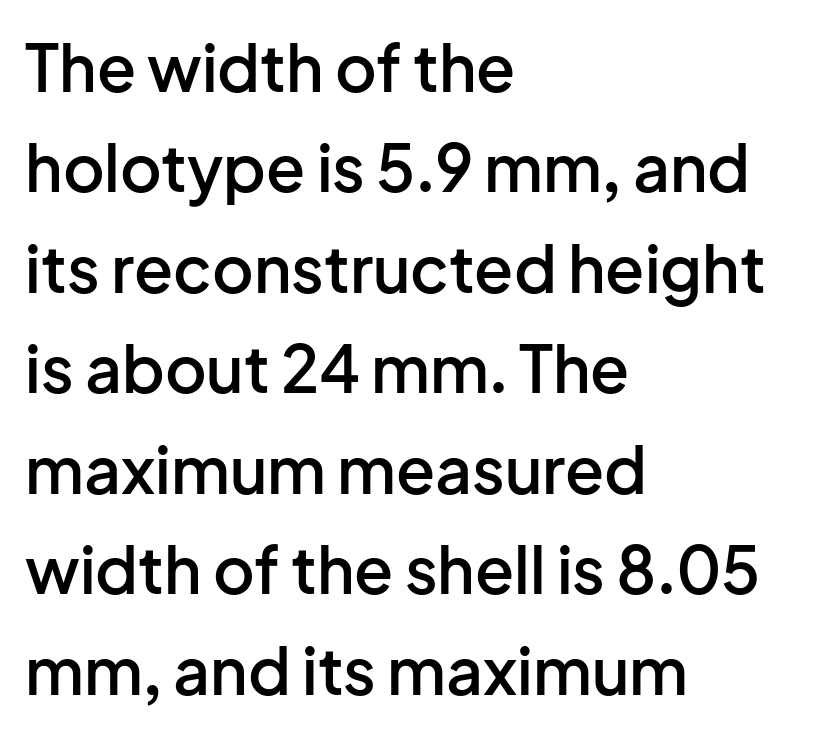
Reading down the block, your eye returns to a fixed left position each line. These lines sit exactly where default settings would place them. Does the lettering tilt? It doesn't — this is upright. The rendering uses a semibold face; strokes are thickened but not to full bold.
